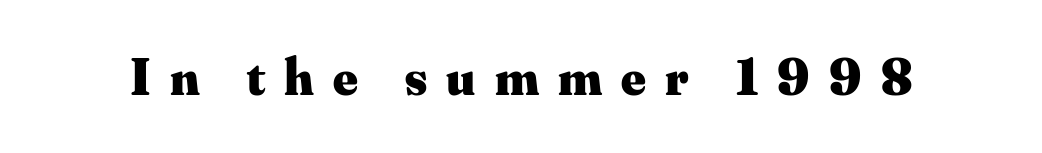
{"serif": "yes", "italic": "no", "bold": "yes", "weight": "heavy", "width": "normal", "stroke_contrast": "medium", "x_height": "small", "monospaced": "no", "underline": "no", "letter_spacing": "wide", "letter_spacing_em": 0.37, "glyph_px": 52}
